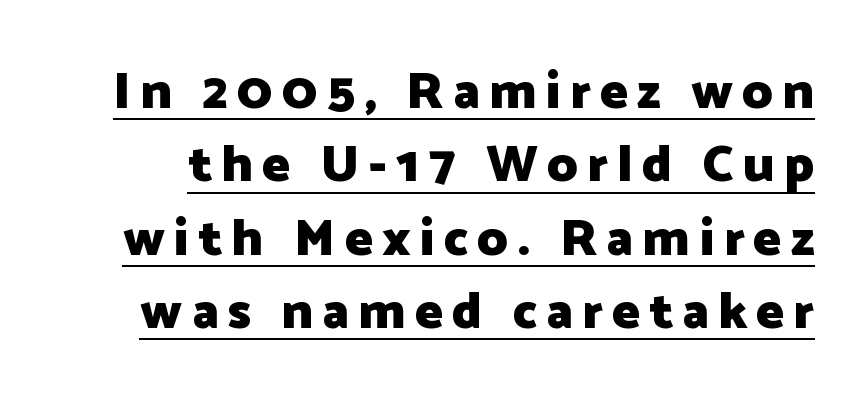
{"serif": "no", "italic": "no", "bold": "yes", "weight": "heavy", "width": "normal", "stroke_contrast": "low", "x_height": "medium", "monospaced": "no", "underline": "yes", "line_spacing": "normal", "line_spacing_ratio": 1.41, "glyph_px": 52}
